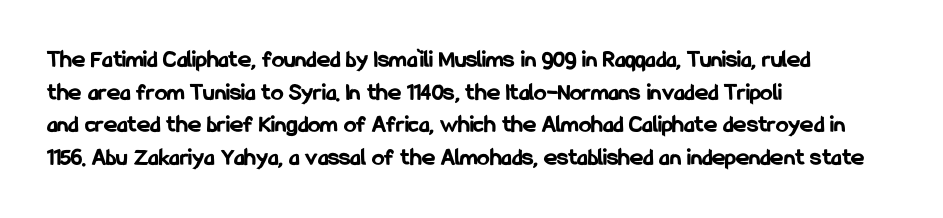
{"italic": "no", "bold": "yes", "underline": "no", "align": "left", "line_spacing": "normal", "line_spacing_ratio": 1.31, "letter_spacing": "normal", "letter_spacing_em": 0.0, "glyph_px": 25}
